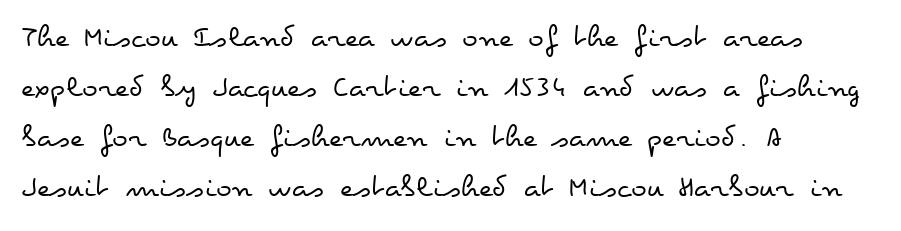
The image shows 33 px regular-weight, wide type, upright; set left-aligned, normal line spacing (1.52x), normal letter spacing, not underlined; low stroke contrast and a small x-height.
